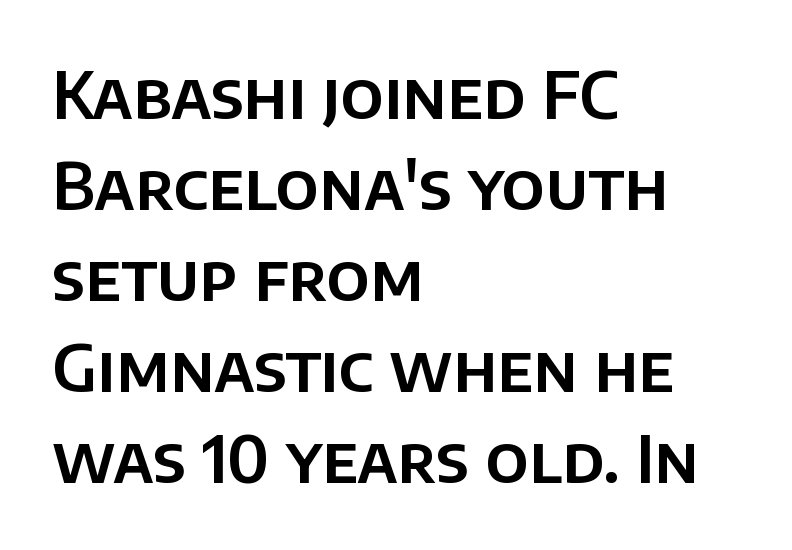
{"serif": "no", "italic": "no", "width": "normal", "stroke_contrast": "low", "x_height": "large", "monospaced": "no", "underline": "no", "align": "left", "line_spacing": "normal", "line_spacing_ratio": 1.4, "letter_spacing": "normal", "letter_spacing_em": 0.0, "glyph_px": 65}
